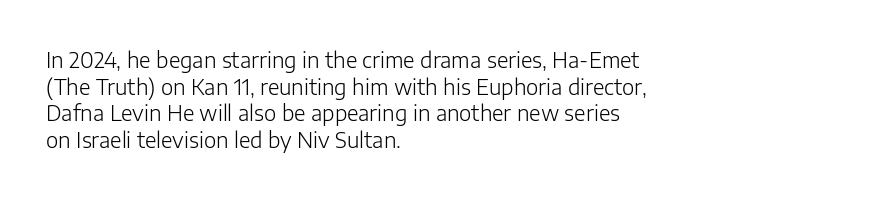
Q: Is the text bold? A: No.
Q: Is the text italic (slanted)? A: No, it is upright.
Q: Is the text underlined? A: No.
Q: How is the paragraph aligned? A: Left-aligned.
Q: Is the spacing between letters normal or unusually wide? A: Normal.
Q: Is the spacing between lines tight, normal or loose? A: Normal.
